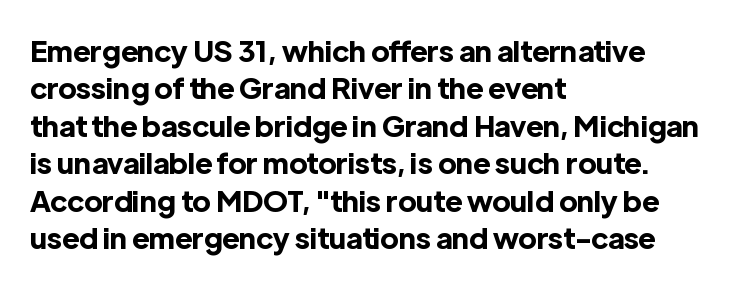
{"serif": "no", "italic": "no", "bold": "yes", "weight": "bold", "width": "normal", "x_height": "medium", "monospaced": "no", "underline": "no", "align": "left", "line_spacing": "normal", "line_spacing_ratio": 1.29, "letter_spacing": "normal", "letter_spacing_em": 0.0, "glyph_px": 29}
